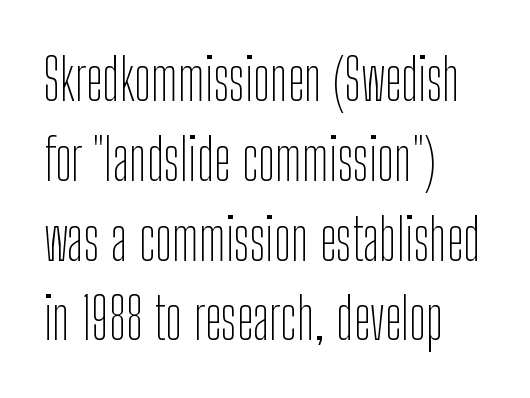
Baseline-to-baseline distance is the conventional proportion of letter height. A typesetter would call this proportional, since set widths differ per character. The setting favours the left margin, as ordinary paragraphs usually do. A bare baseline throughout the passage.
